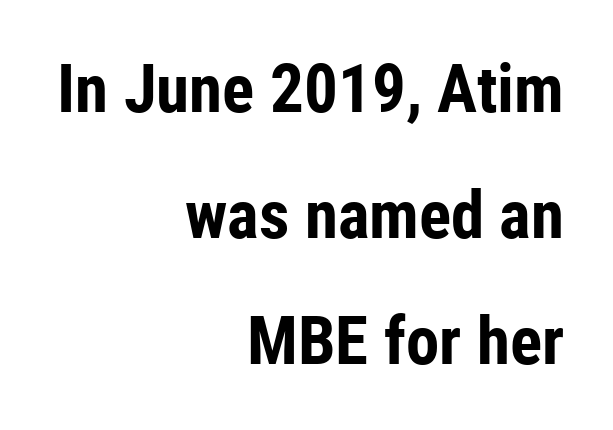
The image shows 67 px bold, condensed sans-serif type, upright; set right-aligned, line spacing 1.88x, normal letter spacing, not underlined; low stroke contrast and a medium x-height.
